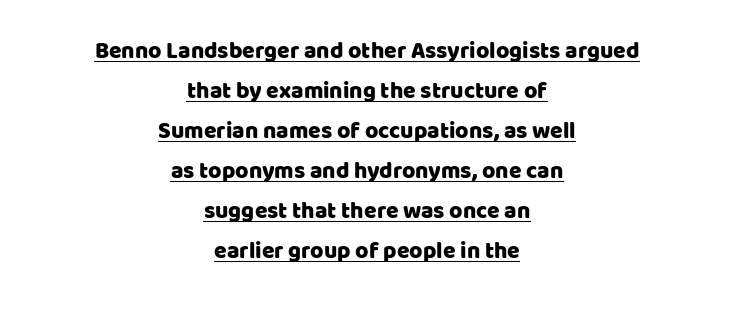
{"italic": "no", "underline": "yes", "align": "center", "line_spacing_ratio": 1.74, "letter_spacing": "normal", "letter_spacing_em": 0.0, "glyph_px": 23}
